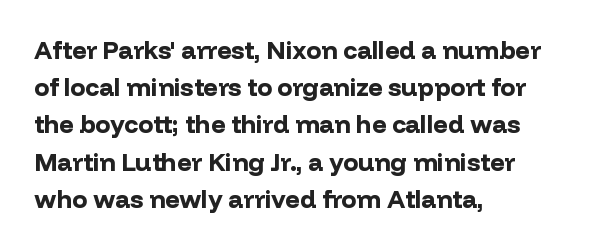
Italic: no, the glyphs are upright roman. Weight: bold. A typesetter would call this zero additional tracking. Does the copy run flush right? No — it runs flush left. In terms of leading, this rendering sits right in the middle. Quick note: underline off.
